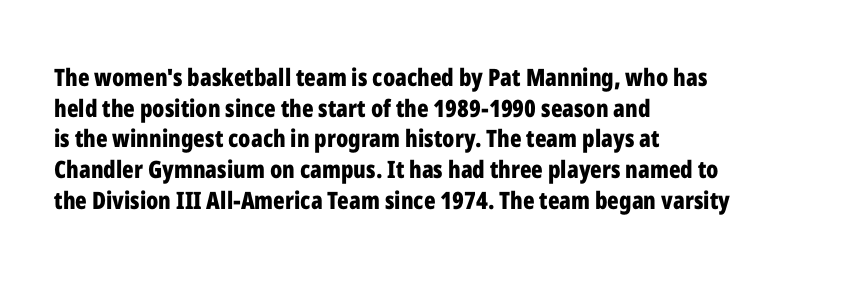
Q: Is the text bold? A: Yes.
Q: Is the text italic (slanted)? A: No, it is upright.
Q: Is the text underlined? A: No.
Q: How is the paragraph aligned? A: Left-aligned.
Q: Is the spacing between letters normal or unusually wide? A: Normal.
Q: Is the spacing between lines tight, normal or loose? A: Normal.
